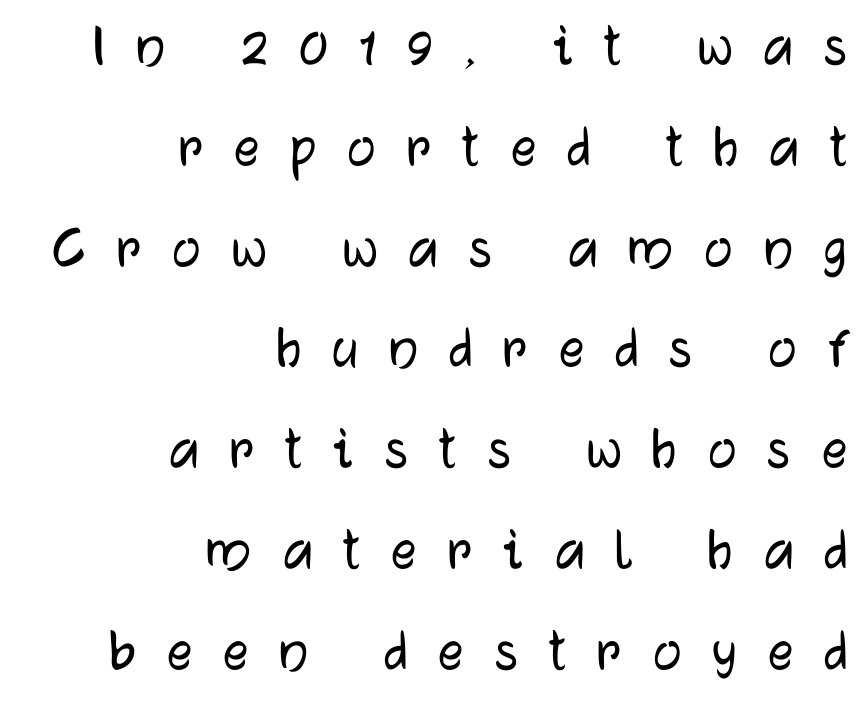
The image shows 63 px sans-serif type, upright; set right-aligned, normal line spacing (1.6x), unusually wide letter spacing (+0.49 em), not underlined; low stroke contrast and a medium x-height.
